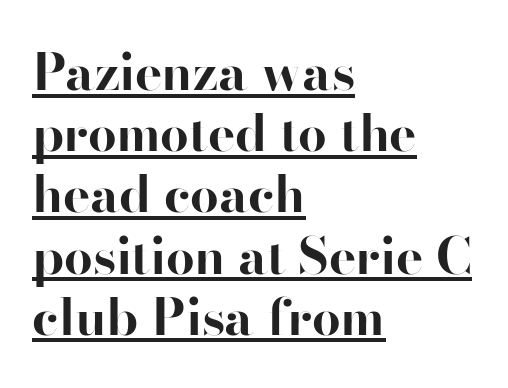
The passage shown is emphatically bold. Think of a printed novel: that variable character pitch is what you see here. In terms of letterform style, serifs are entirely absent. This sample uses plain, unmodified letter spacing. Short and long lines alike share a common starting point at left. In designer terms, the underline attribute is active on this setting.
